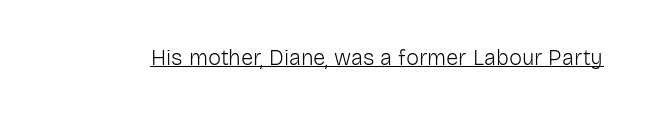
The image shows 22 px text type, upright; set normal letter spacing, underlined.
